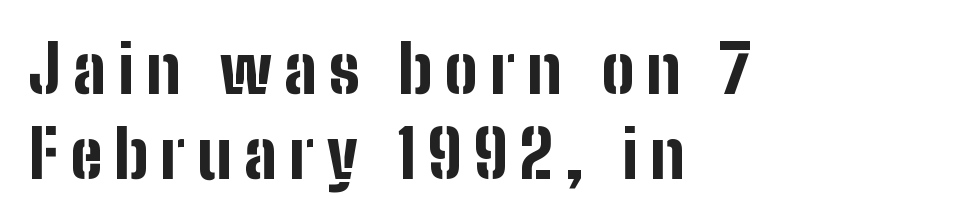
Ascenders rise straight up at ninety degrees. The letters are bold, with thick, heavy strokes. These lines sit exactly where default settings would place them. Alignment: flush left.
